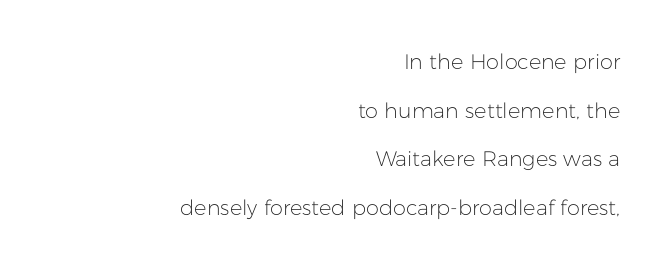
Q: Is the text bold? A: No.
Q: Is the text italic (slanted)? A: No, it is upright.
Q: Is the text underlined? A: No.
Q: How is the paragraph aligned? A: Right-aligned.
Q: Is the spacing between letters normal or unusually wide? A: Normal.
Q: Is the spacing between lines tight, normal or loose? A: Loose.
